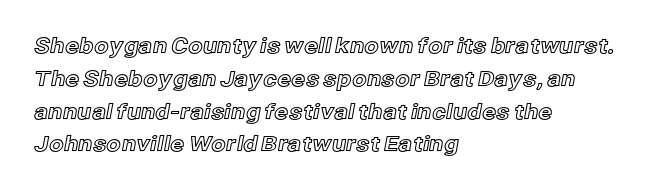
Whoever set this chose a conventional vertical rhythm. Only glyphs here, with clear space below each row. The horizontal fit of the characters is conventional and even. Notice how the passage keeps a crisp vertical edge on the left only.
